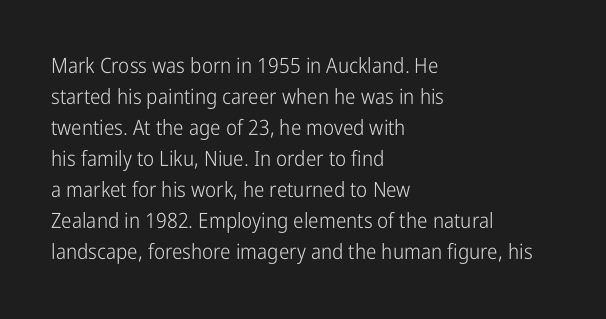
Q: Is the text bold? A: No.
Q: Is the text italic (slanted)? A: No, it is upright.
Q: Is the text underlined? A: No.
Q: How is the paragraph aligned? A: Left-aligned.
Q: Is the spacing between letters normal or unusually wide? A: Normal.
Q: Is the spacing between lines tight, normal or loose? A: Normal.
